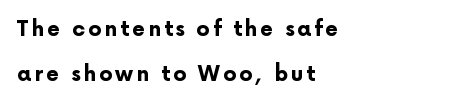
The image shows 21 px bold type, upright; set left-aligned, loose line spacing (2.12x), not underlined.
